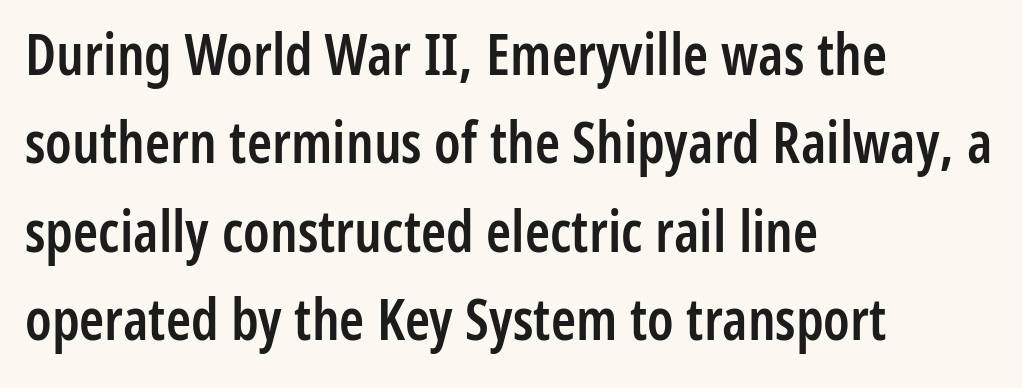
The image shows 57 px semibold, condensed sans-serif type, upright; set left-aligned, normal line spacing (1.55x), normal letter spacing, not underlined; low stroke contrast and a medium x-height.
